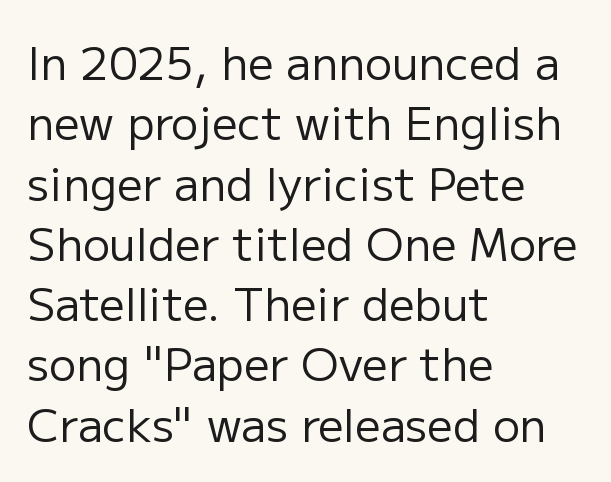
Underlining? Definitely not there. Stems and bowls with no extra thickness — not bold. Is the letter spacing exaggerated? No — it looks like the ordinary default. Type style note: lacks serifs. Horizontally, the lines are justified to the leading edge only.
